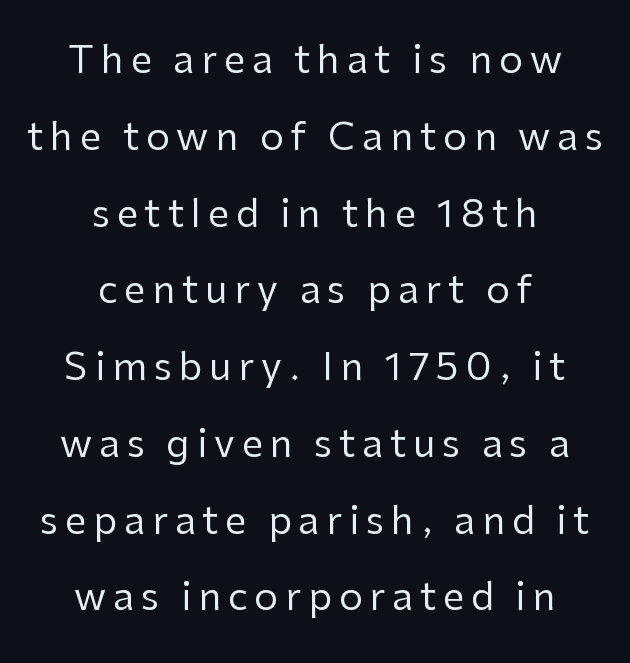
The image shows 38 px regular-weight sans-serif type, upright; set centered, loose line spacing (2.02x), not underlined; low stroke contrast and a medium x-height.
